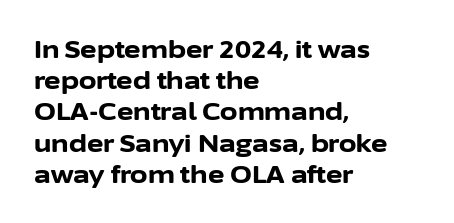
Q: Is the text bold? A: Yes.
Q: Is the text italic (slanted)? A: No, it is upright.
Q: Is the text underlined? A: No.
Q: How is the paragraph aligned? A: Left-aligned.
Q: Is the spacing between letters normal or unusually wide? A: Normal.
Q: Is the spacing between lines tight, normal or loose? A: Normal.
